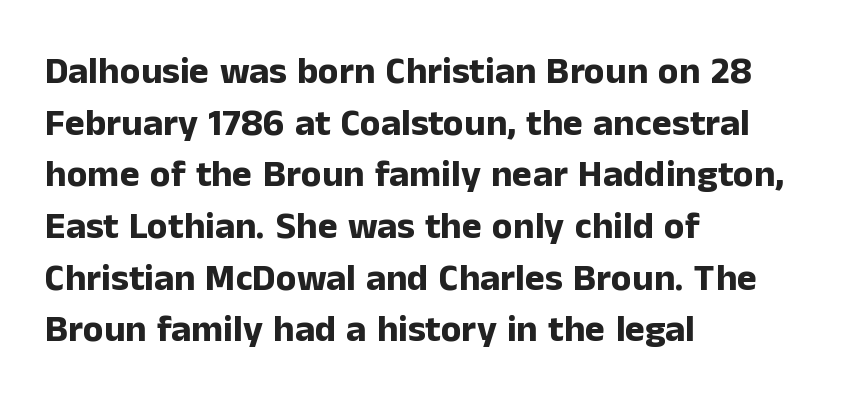
The image shows 38 px bold sans-serif type, upright; set left-aligned, normal line spacing (1.36x), normal letter spacing, not underlined; low stroke contrast and a medium x-height.
